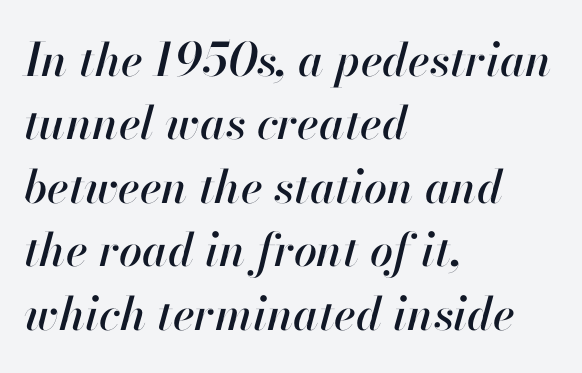
Vertical spacing — default. Do the characters align in a grid? No, the font is proportional. The axis of the letterforms is tilted away from vertical. Tracking here is standard; glyphs follow each other at the usual distance. Any mark beneath the type? The region is blank.
